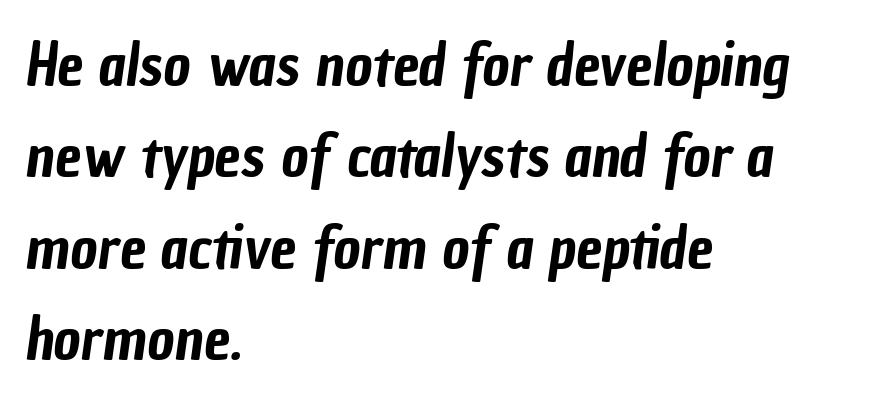
Q: Is the typeface a serif or a sans-serif typeface? A: Sans-serif.
Q: Is the text underlined? A: No.
Q: How is the paragraph aligned? A: Left-aligned.
Q: Is the spacing between letters normal or unusually wide? A: Normal.
Q: Is the spacing between lines tight, normal or loose? A: Normal.
Q: Width (condensed, normal, or wide)? A: Condensed.
Q: Stroke contrast? A: Low.
Q: x-height? A: Medium.
Q: Monospaced? A: No.
